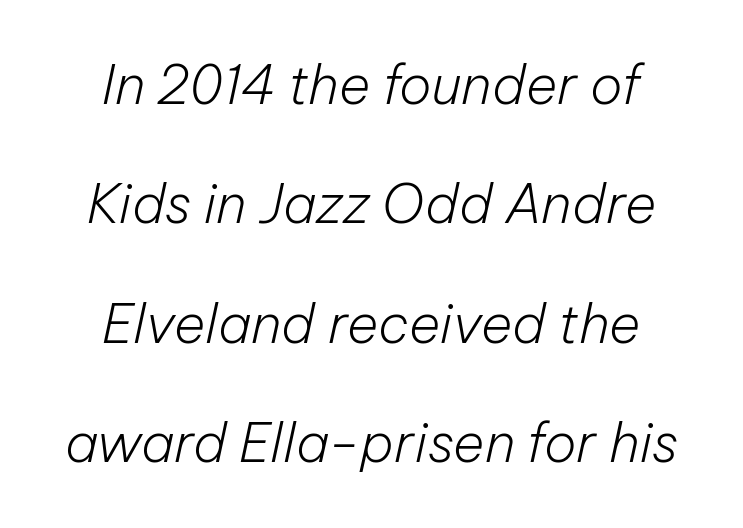
The image shows 54 px light type, italic (leaning right); set centered, loose line spacing (2.21x), normal letter spacing, not underlined; low stroke contrast and a medium x-height.
